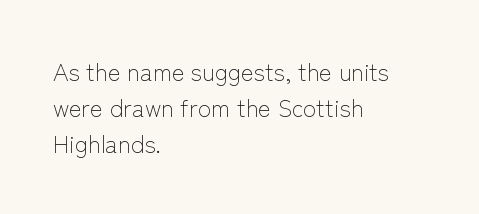
Q: Is the text bold? A: No.
Q: Is the text italic (slanted)? A: No, it is upright.
Q: Is the text underlined? A: No.
Q: How is the paragraph aligned? A: Left-aligned.
Q: Is the spacing between letters normal or unusually wide? A: Normal.
Q: Is the spacing between lines tight, normal or loose? A: Normal.
